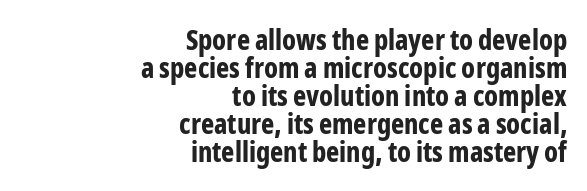
How heavy is the stroke? Heavy — this is a bold. How are the letters spaced? Ordinarily, with no added tracking. Reading down the block, your eye finds every line finishing at a fixed right position. The specimen reads as upright at a glance.
